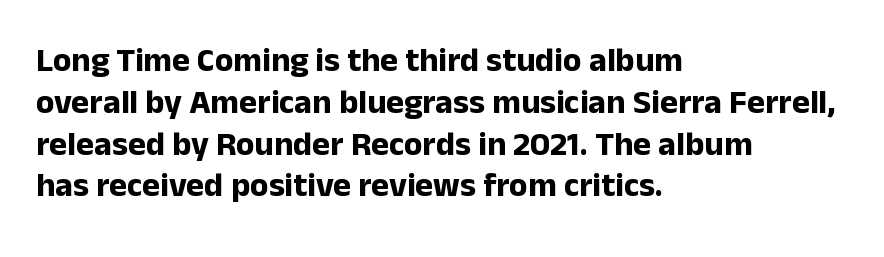
No extra tracking has been applied to these lines. The ragged edge is on the right, which tells us the setting is flush left. I'd call this a sans setting — the letters go barefoot. A roman cut, with each character standing at attention. The characters look thick and weighty, a clear bold.
